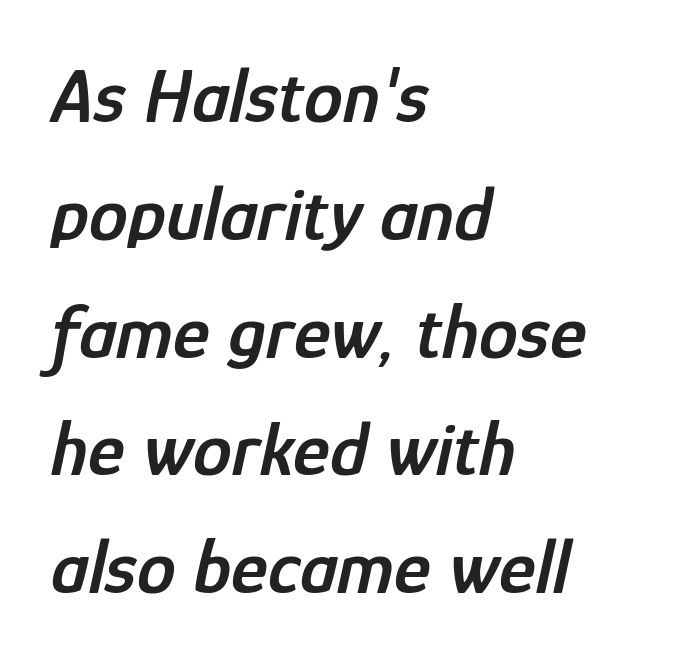
Q: Is the text bold? A: Semi-bold.
Q: Is the text italic (slanted)? A: Yes, it leans right by about 12 degrees.
Q: Is the text underlined? A: No.
Q: How is the paragraph aligned? A: Left-aligned.
Q: Is the spacing between letters normal or unusually wide? A: Normal.
Q: Is the spacing between lines tight, normal or loose? A: Normal.
Q: Width (condensed, normal, or wide)? A: Condensed.
Q: Stroke contrast? A: Low.
Q: x-height? A: Medium.
Q: Monospaced? A: No.
